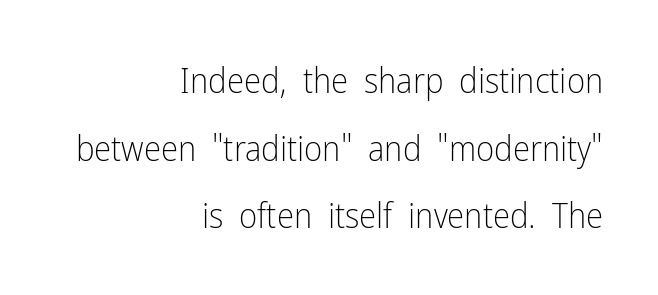
The image shows 35 px light, condensed sans-serif type, upright; set right-aligned, loose line spacing (1.93x), normal letter spacing, not underlined; low stroke contrast and a medium x-height.
